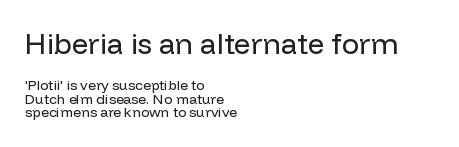
Q: Is the text bold? A: No.
Q: Is the text italic (slanted)? A: No, it is upright.
Q: Is the typeface a serif or a sans-serif typeface? A: Sans-serif.
Q: Is the text underlined? A: No.
Q: How is the paragraph aligned? A: Left-aligned.
Q: Is the spacing between letters normal or unusually wide? A: Normal.
Q: Is the spacing between lines tight, normal or loose? A: Tight.
Q: Which block of text is set in a larger size, the first (top) or the second (bottom)? A: The first (top) one.
Q: Width (condensed, normal, or wide)? A: Normal.
Q: Stroke contrast? A: Low.
Q: x-height? A: Medium.
Q: Monospaced? A: No.
